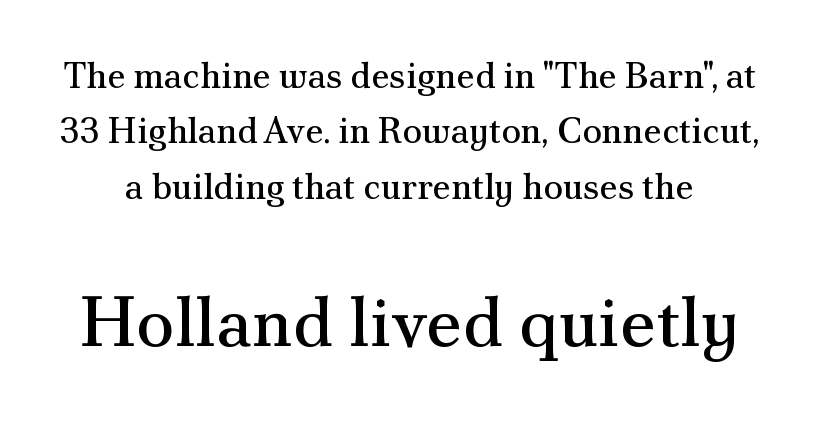
Q: Is the text bold? A: No.
Q: Is the text italic (slanted)? A: No, it is upright.
Q: Is the typeface a serif or a sans-serif typeface? A: Serif.
Q: Is the text underlined? A: No.
Q: Is the spacing between letters normal or unusually wide? A: Normal.
Q: Is the spacing between lines tight, normal or loose? A: Normal.
Q: Which block of text is set in a larger size, the first (top) or the second (bottom)? A: The second (bottom) one.
Q: Width (condensed, normal, or wide)? A: Normal.
Q: Stroke contrast? A: Medium.
Q: x-height? A: Small.
Q: Monospaced? A: No.
